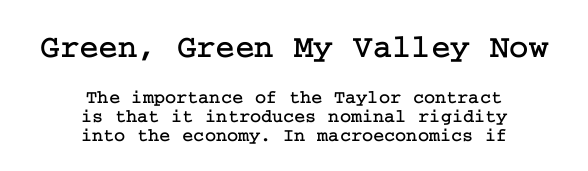
The image shows 33 px serif type, upright; set centered, tight line spacing (1.01x), normal letter spacing, not underlined; the first (top) block is 1.74x larger; low stroke contrast and a medium x-height.
